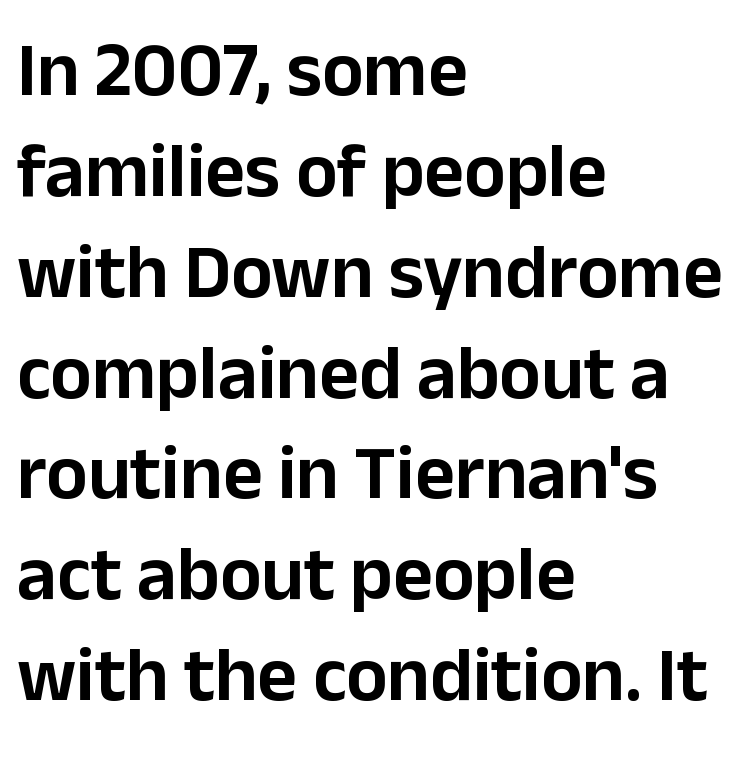
{"serif": "no", "italic": "no", "width": "normal", "stroke_contrast": "low", "x_height": "medium", "monospaced": "no", "underline": "no", "align": "left", "line_spacing": "normal", "line_spacing_ratio": 1.31, "letter_spacing": "normal", "letter_spacing_em": 0.0, "glyph_px": 77}
